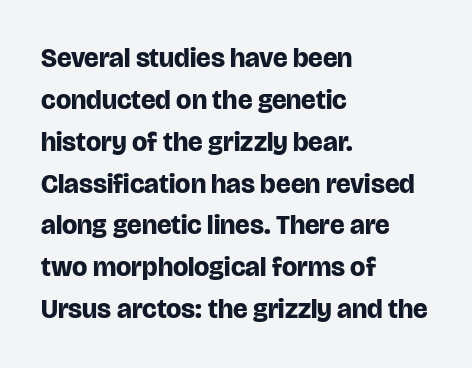
The face used here has the dense, thick strokes of a bold. Students, observe: this is what conventionally led text looks like. Notice how the stems are strictly vertical — no italics here. The setting favours the left margin, as ordinary paragraphs usually do.
